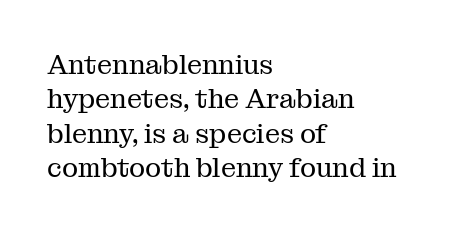
The letterforms sit at book weight or below. Honestly, the letter spacing is just normal — you wouldn't notice it. The type sits square on the baseline with zero lean. Unmarked baselines from the first word to the last. The text block is weighted toward the left margin, trailing off unevenly rightward. The designer left line spacing at the default.
